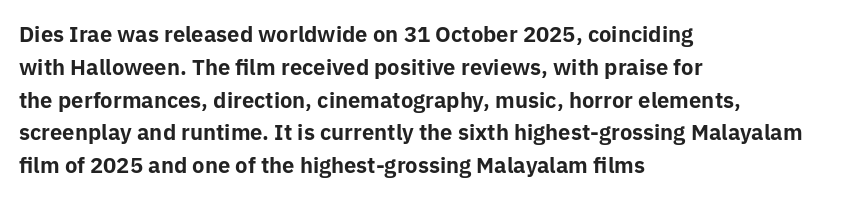
The image shows 21 px bold type, upright; set left-aligned, normal line spacing (1.56x), normal letter spacing, not underlined.
